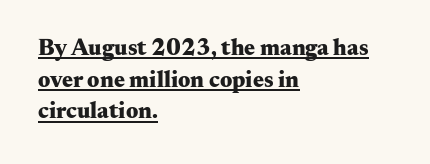
Is there any slant? The stems are plumb. The glyphs have the mass of a bold cut. The letterforms sit shoulder to shoulder at normal distance. The text block is weighted toward the left margin, trailing off unevenly rightward.
